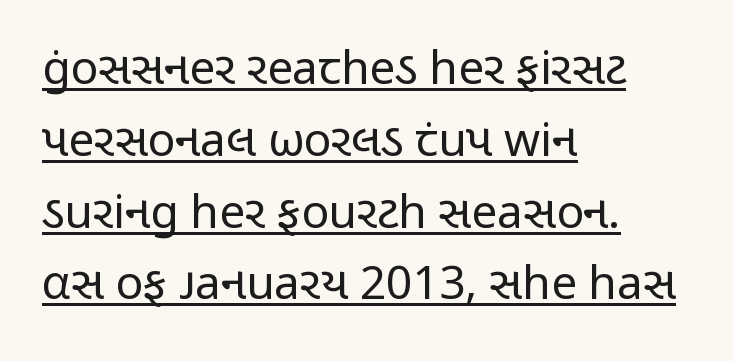
{"serif": "no", "italic": "no", "bold": "no", "weight": "regular", "width": "condensed", "stroke_contrast": "low", "x_height": "medium", "monospaced": "no", "underline": "yes", "align": "left", "line_spacing": "normal", "line_spacing_ratio": 1.56, "letter_spacing": "normal", "letter_spacing_em": 0.0, "glyph_px": 46}
